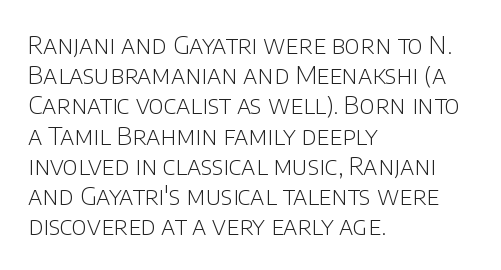
The image shows 25 px text type, upright; set left-aligned, line spacing 1.21x, normal letter spacing, not underlined.
